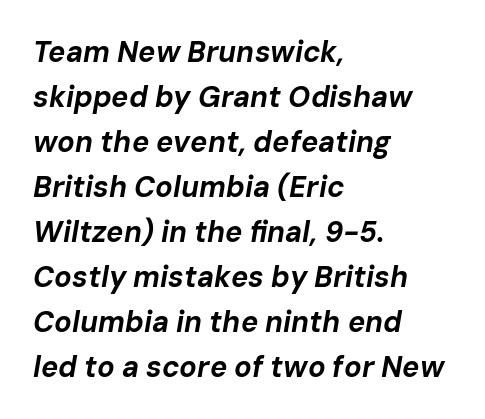
{"italic": "yes", "lean": "right", "slant_degrees": 10, "bold": "yes", "weight": "bold", "width": "normal", "stroke_contrast": "low", "x_height": "medium", "monospaced": "no", "underline": "no", "align": "left", "line_spacing": "normal", "line_spacing_ratio": 1.55, "letter_spacing": "normal", "letter_spacing_em": 0.0, "glyph_px": 29}
